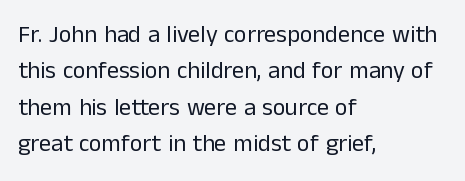
The foot of each line stays bare and open. These lines stack with their left ends in a neat column. Italic: no, the glyphs are upright roman. These lines sit exactly where default settings would place them.
